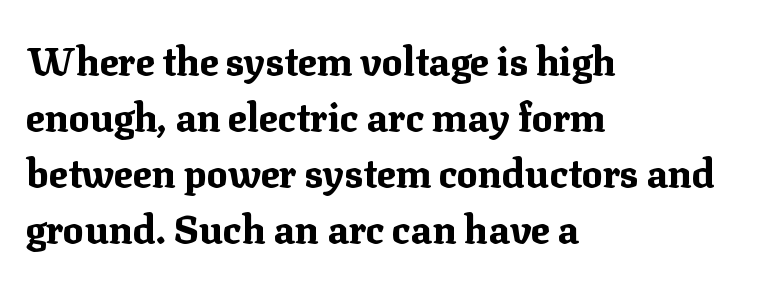
{"serif": "yes", "italic": "no", "bold": "yes", "weight": "bold", "width": "normal", "stroke_contrast": "medium", "x_height": "medium", "monospaced": "no", "underline": "no", "align": "left", "line_spacing": "normal", "line_spacing_ratio": 1.44, "letter_spacing": "normal", "letter_spacing_em": 0.0, "glyph_px": 39}
